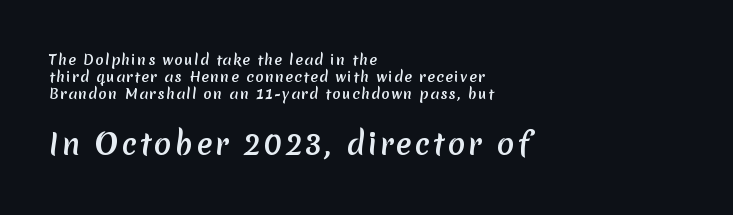
Q: Is the text bold? A: Yes.
Q: Is the typeface a serif or a sans-serif typeface? A: Sans-serif.
Q: Is the text underlined? A: No.
Q: How is the paragraph aligned? A: Left-aligned.
Q: Which block of text is set in a larger size, the first (top) or the second (bottom)? A: The second (bottom) one.
Q: Width (condensed, normal, or wide)? A: Normal.
Q: Stroke contrast? A: Low.
Q: x-height? A: Medium.
Q: Monospaced? A: No.
